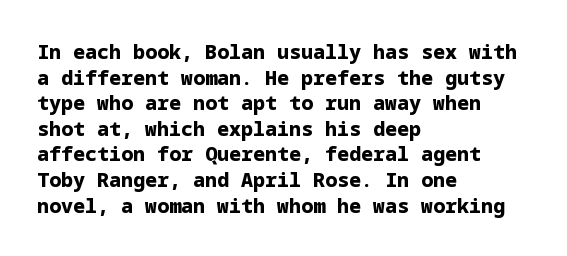
Q: Is the text bold? A: Yes.
Q: Is the text italic (slanted)? A: No, it is upright.
Q: Is the text underlined? A: No.
Q: How is the paragraph aligned? A: Left-aligned.
Q: Is the spacing between letters normal or unusually wide? A: Normal.
Q: Is the spacing between lines tight, normal or loose? A: Normal.
